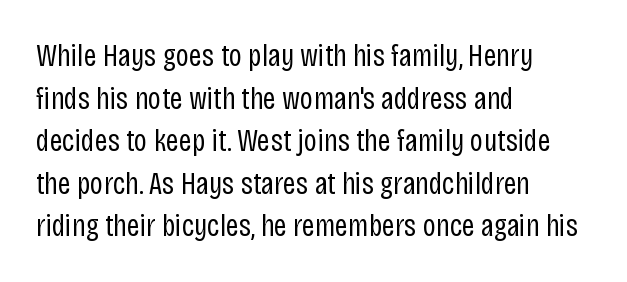
{"serif": "no", "italic": "no", "bold": "no", "weight": "regular", "width": "condensed", "stroke_contrast": "low", "x_height": "large", "monospaced": "no", "underline": "no", "align": "left", "line_spacing": "normal", "line_spacing_ratio": 1.33, "letter_spacing": "normal", "letter_spacing_em": 0.0, "glyph_px": 32}
